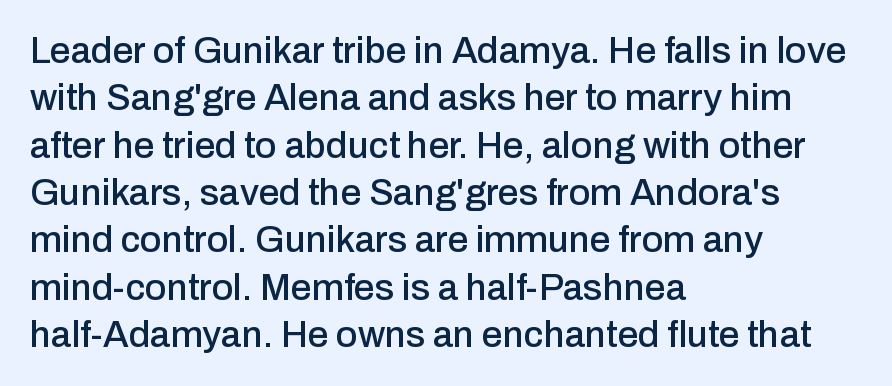
Q: Is the text italic (slanted)? A: No, it is upright.
Q: Is the typeface a serif or a sans-serif typeface? A: Sans-serif.
Q: Is the text underlined? A: No.
Q: How is the paragraph aligned? A: Left-aligned.
Q: Is the spacing between letters normal or unusually wide? A: Normal.
Q: Is the spacing between lines tight, normal or loose? A: Normal.
Q: Width (condensed, normal, or wide)? A: Normal.
Q: Stroke contrast? A: Low.
Q: x-height? A: Medium.
Q: Monospaced? A: No.
